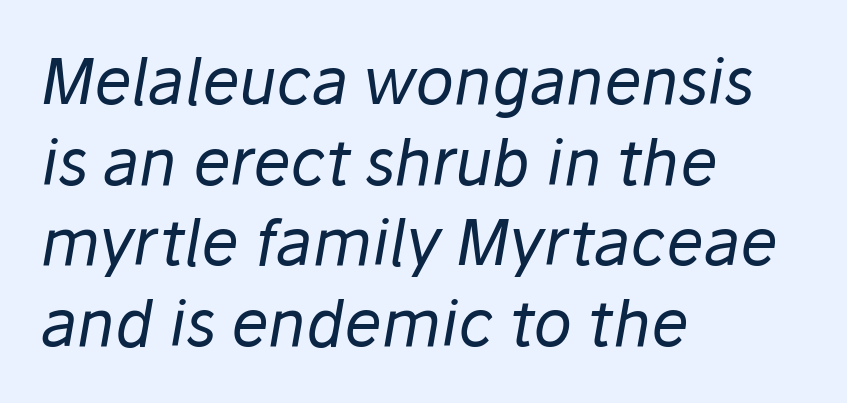
{"italic": "yes", "lean": "right", "slant_degrees": 10, "bold": "no", "weight": "regular", "width": "normal", "stroke_contrast": "low", "x_height": "medium", "monospaced": "no", "underline": "no", "align": "left", "line_spacing": "normal", "line_spacing_ratio": 1.28, "letter_spacing": "normal", "letter_spacing_em": 0.0, "glyph_px": 63}
